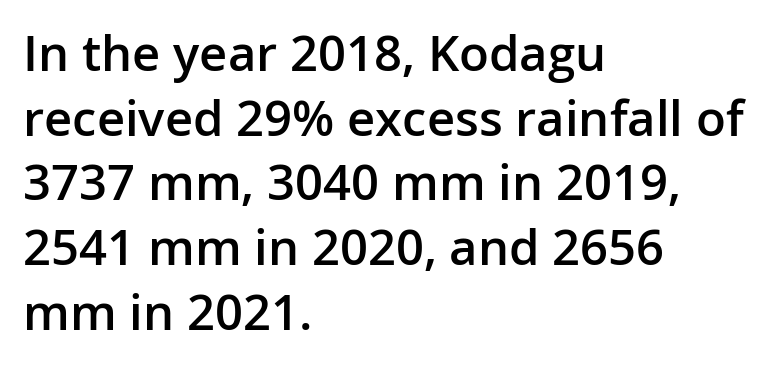
Q: Is the text bold? A: Semi-bold.
Q: Is the text italic (slanted)? A: No, it is upright.
Q: Is the typeface a serif or a sans-serif typeface? A: Sans-serif.
Q: Is the text underlined? A: No.
Q: How is the paragraph aligned? A: Left-aligned.
Q: Is the spacing between letters normal or unusually wide? A: Normal.
Q: Is the spacing between lines tight, normal or loose? A: Normal.
Q: Width (condensed, normal, or wide)? A: Normal.
Q: Stroke contrast? A: Low.
Q: x-height? A: Medium.
Q: Monospaced? A: No.
